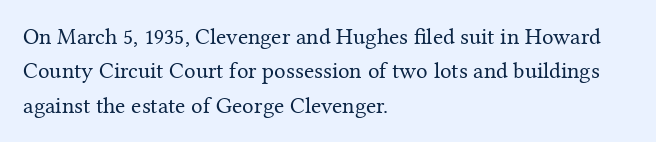
Q: Is the text bold? A: No.
Q: Is the text italic (slanted)? A: No, it is upright.
Q: Is the text underlined? A: No.
Q: How is the paragraph aligned? A: Left-aligned.
Q: Is the spacing between letters normal or unusually wide? A: Normal.
Q: Is the spacing between lines tight, normal or loose? A: Normal.
